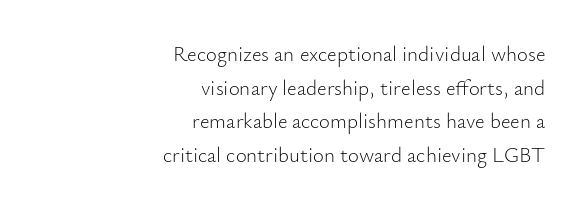
Q: Is the text bold? A: No.
Q: Is the text italic (slanted)? A: No, it is upright.
Q: Is the text underlined? A: No.
Q: How is the paragraph aligned? A: Right-aligned.
Q: Is the spacing between letters normal or unusually wide? A: Normal.
Q: Is the spacing between lines tight, normal or loose? A: Normal.
